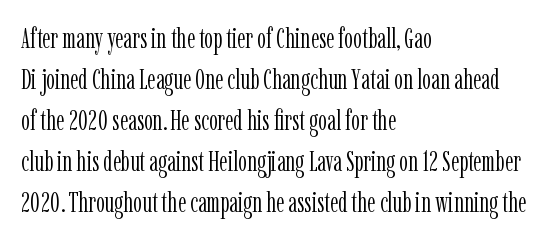
{"serif": "yes", "italic": "no", "bold": "no", "weight": "light", "width": "condensed", "stroke_contrast": "low", "x_height": "medium", "monospaced": "no", "underline": "no", "align": "left", "line_spacing": "normal", "line_spacing_ratio": 1.46, "letter_spacing": "normal", "letter_spacing_em": 0.0, "glyph_px": 28}
